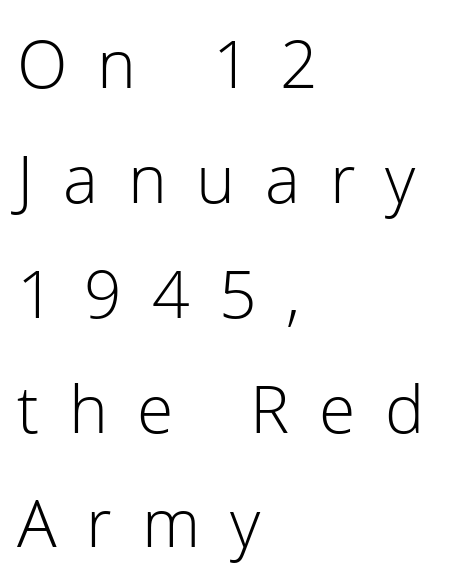
The image shows 66 px light sans-serif type, upright; set left-aligned, line spacing 1.74x, unusually wide letter spacing (+0.45 em), not underlined; low stroke contrast and a medium x-height.
